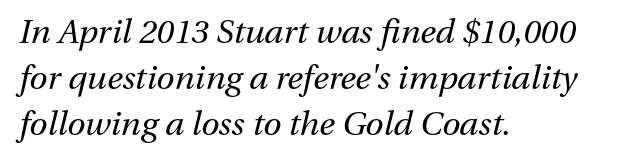
Inter-character spacing is left at the font's built-in metrics. The rendering applies a slant to the glyphs. Rule under the text: the space is simply empty. Varying glyph widths throughout — classic text-font behaviour.
